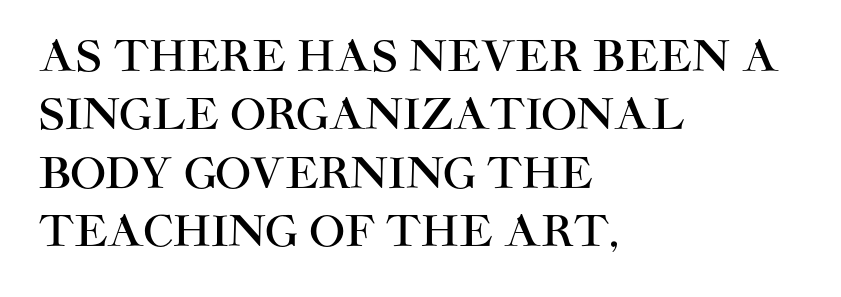
Q: Is the text italic (slanted)? A: No, it is upright.
Q: Is the typeface a serif or a sans-serif typeface? A: Sans-serif.
Q: Is the text underlined? A: No.
Q: How is the paragraph aligned? A: Left-aligned.
Q: Is the spacing between letters normal or unusually wide? A: Normal.
Q: Is the spacing between lines tight, normal or loose? A: Normal.
Q: Width (condensed, normal, or wide)? A: Normal.
Q: Stroke contrast? A: High.
Q: x-height? A: Large.
Q: Monospaced? A: No.
